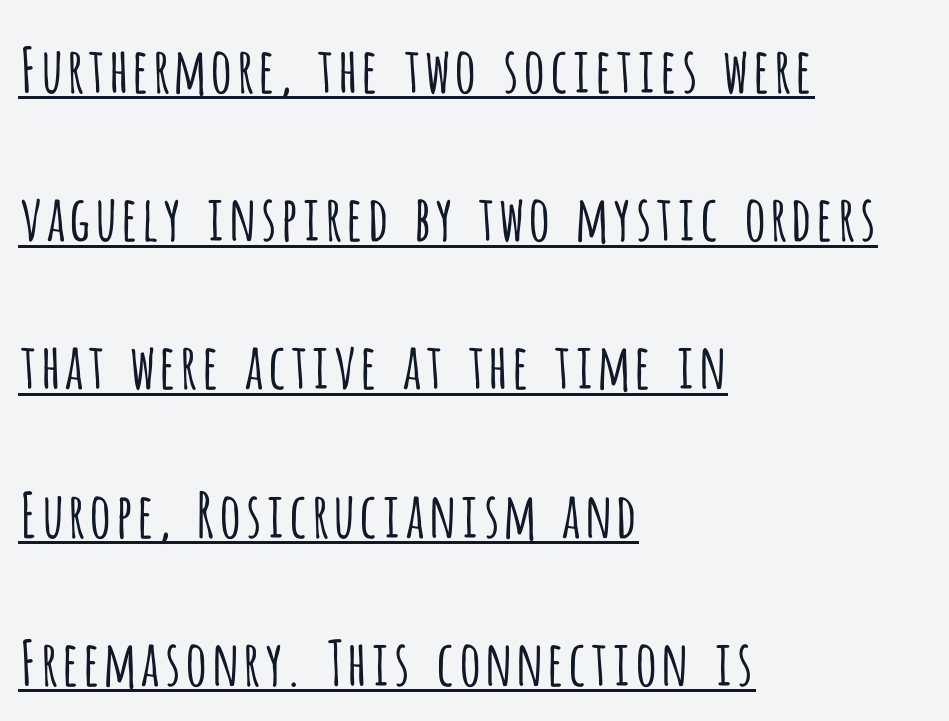
Line spacing here is loose. Do the characters align in a grid? No, the font is proportional. Default kerning and tracking; the words read as compact shapes. The rag falls on the right side of this text block.
